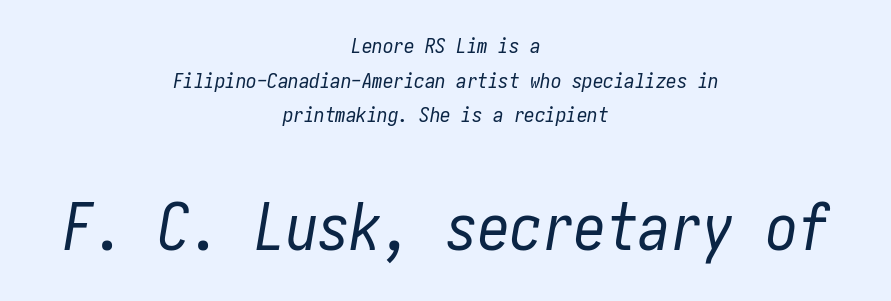
The image shows 64 px regular-weight, condensed type, italic (leaning right); set centered, normal line spacing (1.65x), normal letter spacing, not underlined; the second (bottom) block is 3.05x larger; low stroke contrast and a medium x-height.
